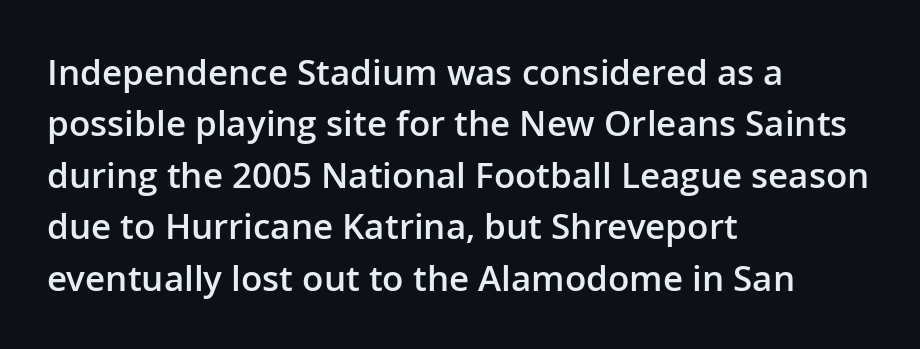
Each new line begins a customary step beneath the previous one. These lines carry some extra weight — a demibold, not a full bold. Classification — sans serif. Clear beneath every line of the passage. The face used here is proportionally spaced, like ordinary book or web type. Typeset ragged right — the left edge is the straight one.
